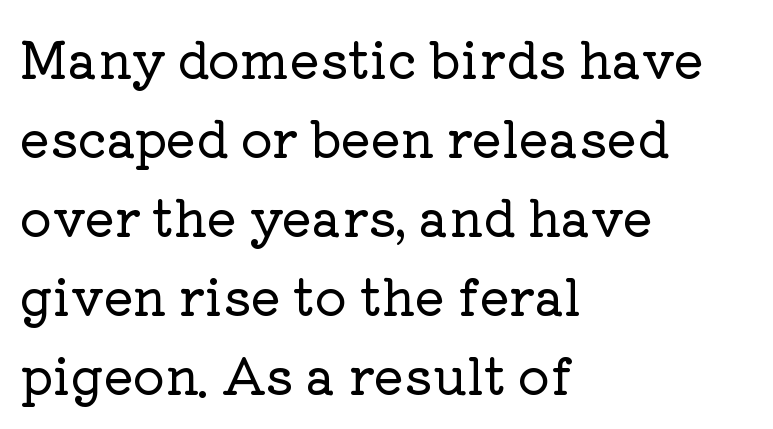
{"serif": "yes", "italic": "no", "width": "normal", "stroke_contrast": "low", "x_height": "medium", "monospaced": "no", "underline": "no", "align": "left", "line_spacing": "normal", "line_spacing_ratio": 1.58, "letter_spacing": "normal", "letter_spacing_em": 0.0, "glyph_px": 50}
